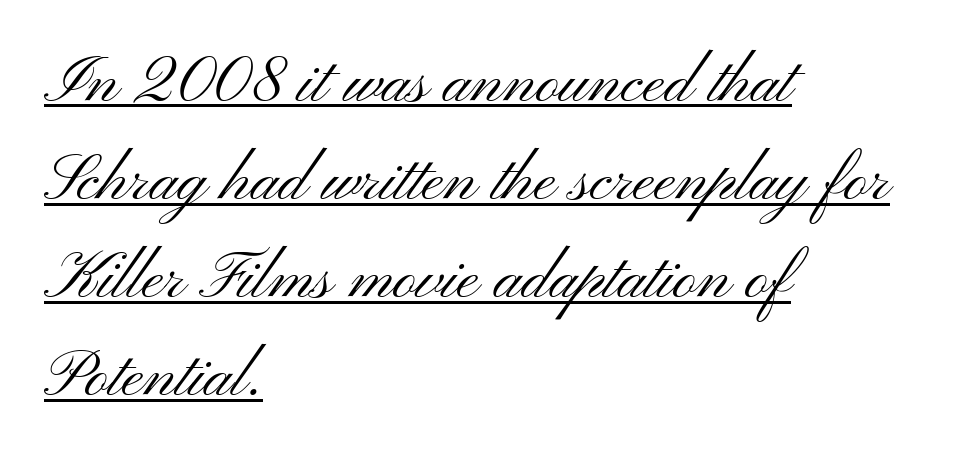
The image shows 65 px light, wide sans-serif type; set left-aligned, normal line spacing (1.51x), normal letter spacing, underlined; medium stroke contrast and a small x-height.
